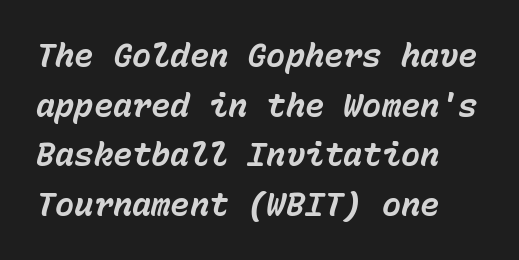
The image shows 32 px bold type, italic (leaning right), monospaced; set normal line spacing (1.55x), normal letter spacing, not underlined; low stroke contrast and a medium x-height.
